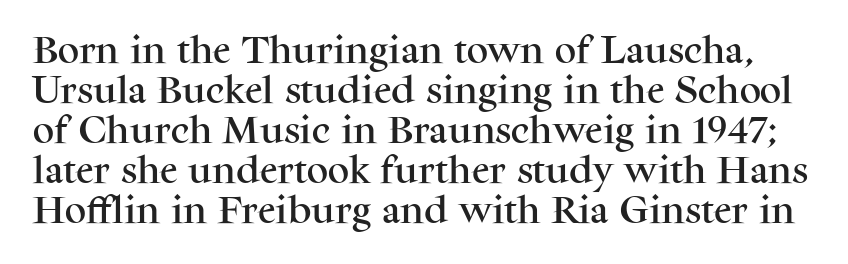
There is no visible air inserted between adjacent glyphs. Descender tails drop into unmarked territory. Here the designer chose a conventional face with non-uniform glyph widths. Yep, those are serifs on the letters. The rendering uses a moderate line-height, typical for paragraphs. If you drew a line through each stem, it would be perfectly vertical.
